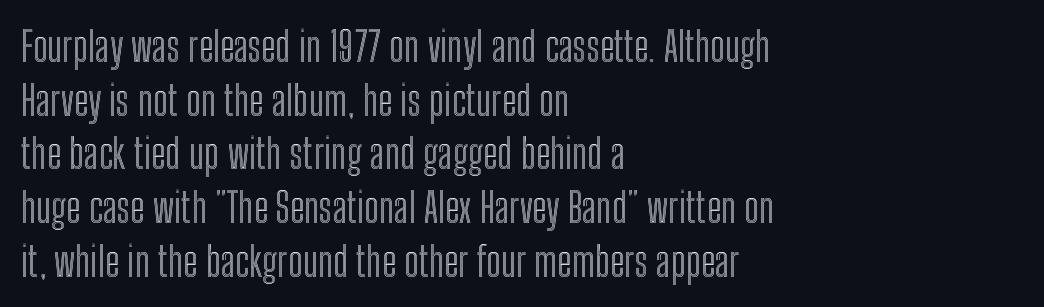
{"italic": "no", "width": "condensed", "x_height": "medium", "monospaced": "no", "underline": "no", "align": "left", "line_spacing": "normal", "line_spacing_ratio": 1.31, "letter_spacing": "normal", "letter_spacing_em": 0.0, "glyph_px": 41}
